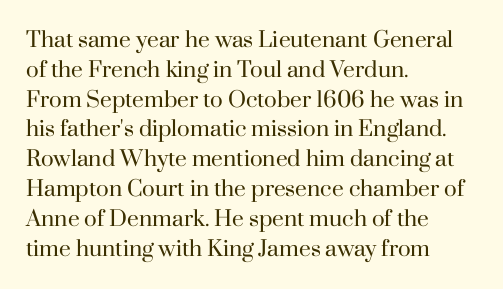
{"italic": "no", "bold": "no", "underline": "no", "align": "left", "line_spacing": "normal", "line_spacing_ratio": 1.42, "letter_spacing": "normal", "letter_spacing_em": 0.0, "glyph_px": 21}
